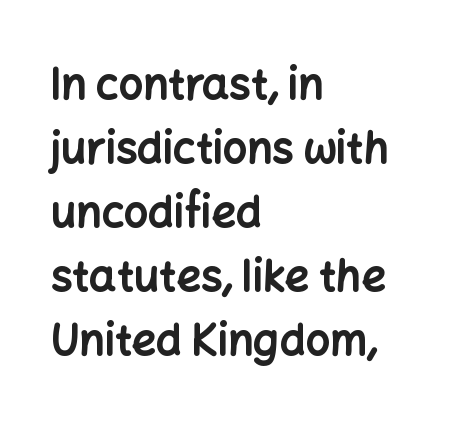
The image shows 43 px bold sans-serif type, upright; set left-aligned, normal line spacing (1.49x), normal letter spacing, not underlined; low stroke contrast and a medium x-height.
